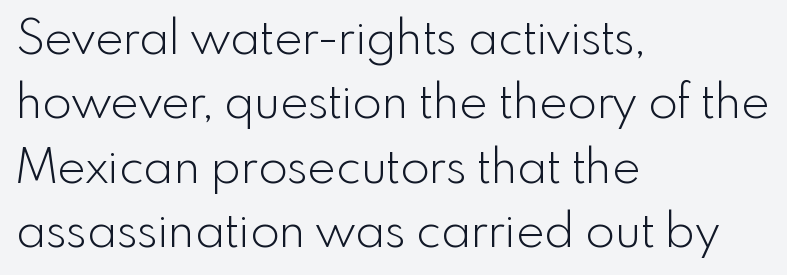
{"serif": "no", "italic": "no", "bold": "no", "weight": "light", "width": "normal", "x_height": "small", "monospaced": "no", "underline": "no", "align": "left", "line_spacing": "normal", "line_spacing_ratio": 1.34, "letter_spacing": "normal", "letter_spacing_em": 0.0, "glyph_px": 48}
